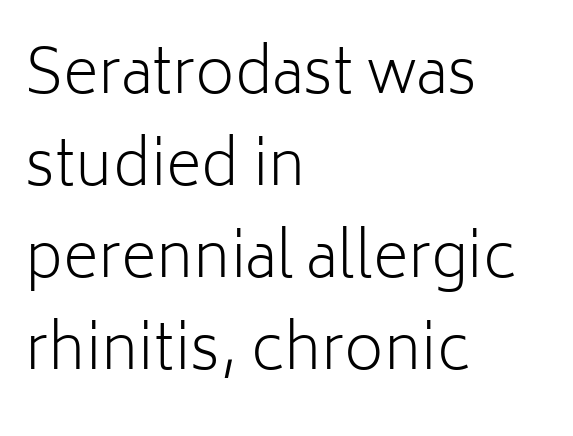
{"serif": "no", "italic": "no", "bold": "no", "weight": "light", "width": "normal", "stroke_contrast": "low", "x_height": "medium", "monospaced": "no", "underline": "no", "align": "left", "line_spacing": "normal", "line_spacing_ratio": 1.51, "letter_spacing": "normal", "letter_spacing_em": 0.0, "glyph_px": 61}
